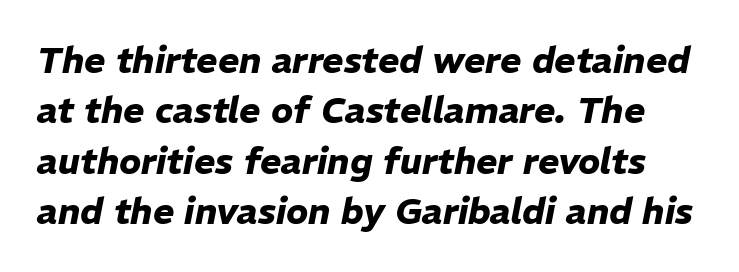
{"italic": "yes", "lean": "right", "slant_degrees": 11, "bold": "yes", "weight": "heavy", "width": "normal", "stroke_contrast": "low", "x_height": "medium", "monospaced": "no", "underline": "no", "line_spacing": "normal", "line_spacing_ratio": 1.4, "letter_spacing": "normal", "letter_spacing_em": 0.0, "glyph_px": 36}
